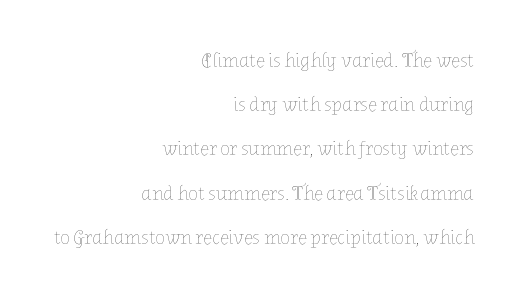
The image shows 20 px text type, upright; set right-aligned, loose line spacing (2.21x), normal letter spacing, not underlined.
